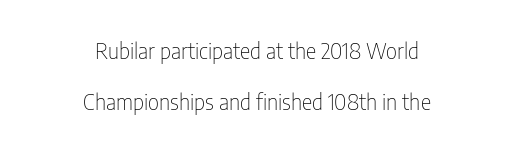
Words appear dense and cohesive because spacing is normal. The space directly below the letters is spotless. The font is comparable to plain body text, perhaps lighter. Vertical spacing — loose. The passage is arranged like a title page — every line centered. If you drew a line through each stem, it would be perfectly vertical.
